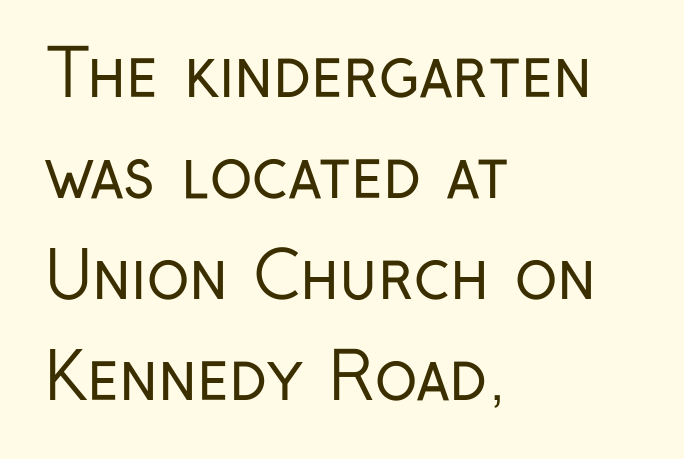
Q: Is the text bold? A: No.
Q: Is the text italic (slanted)? A: No, it is upright.
Q: Is the typeface a serif or a sans-serif typeface? A: Sans-serif.
Q: Is the text underlined? A: No.
Q: How is the paragraph aligned? A: Left-aligned.
Q: Is the spacing between letters normal or unusually wide? A: Normal.
Q: Is the spacing between lines tight, normal or loose? A: Normal.
Q: Width (condensed, normal, or wide)? A: Condensed.
Q: Stroke contrast? A: Low.
Q: x-height? A: Medium.
Q: Monospaced? A: No.
